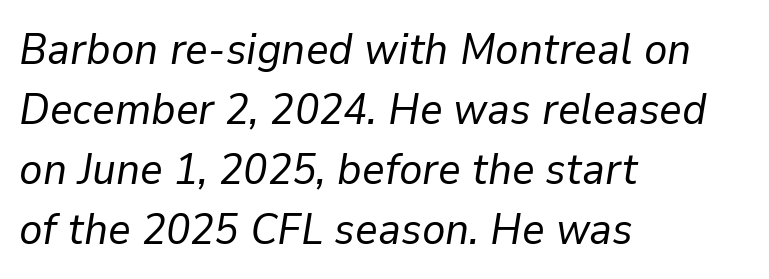
The image shows 44 px regular-weight type, italic (leaning right); set left-aligned, normal line spacing (1.36x), normal letter spacing, not underlined; low stroke contrast and a medium x-height.
